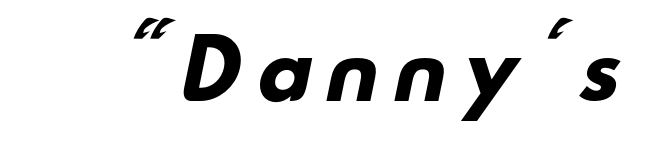
Any mark beneath the type? The region is blank. Plenty of ink on the page — the face is bold. The rendering uses natural spacing where letterforms have individual widths. Classification — sans serif.
